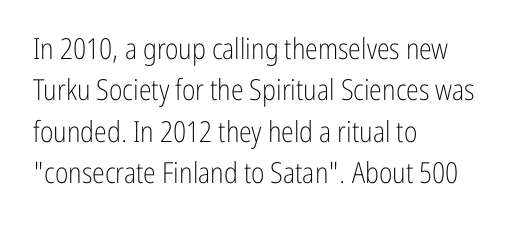
Q: Is the text bold? A: No.
Q: Is the text italic (slanted)? A: No, it is upright.
Q: Is the typeface a serif or a sans-serif typeface? A: Sans-serif.
Q: Is the text underlined? A: No.
Q: How is the paragraph aligned? A: Left-aligned.
Q: Is the spacing between letters normal or unusually wide? A: Normal.
Q: Is the spacing between lines tight, normal or loose? A: Normal.
Q: Width (condensed, normal, or wide)? A: Condensed.
Q: Stroke contrast? A: Low.
Q: x-height? A: Medium.
Q: Monospaced? A: No.
